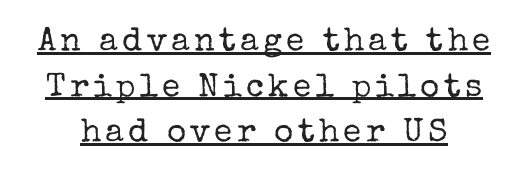
Beneath each row of characters lies a ruled line. Spacing verdict: proportional, widths tailored to each character. Compared with a typical body face, this is equally light or lighter still. The passage shown stacks its lines at a standard gap.
